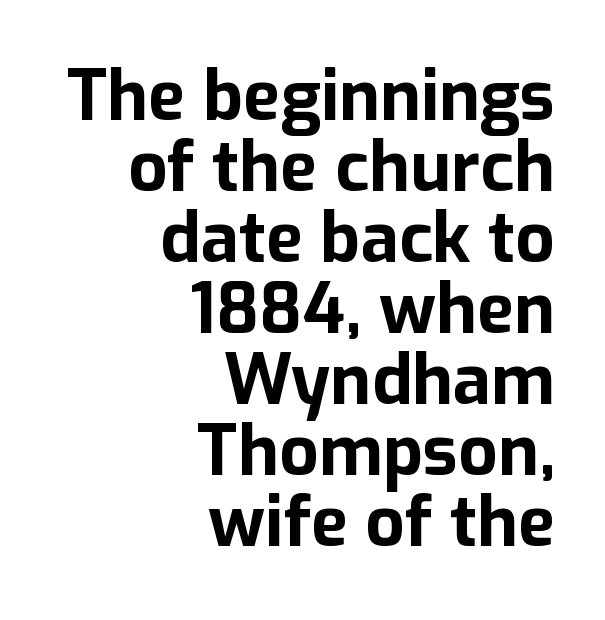
The image shows 69 px bold sans-serif type, upright; set right-aligned, tight line spacing (1.03x), normal letter spacing, not underlined; low stroke contrast and a medium x-height.
